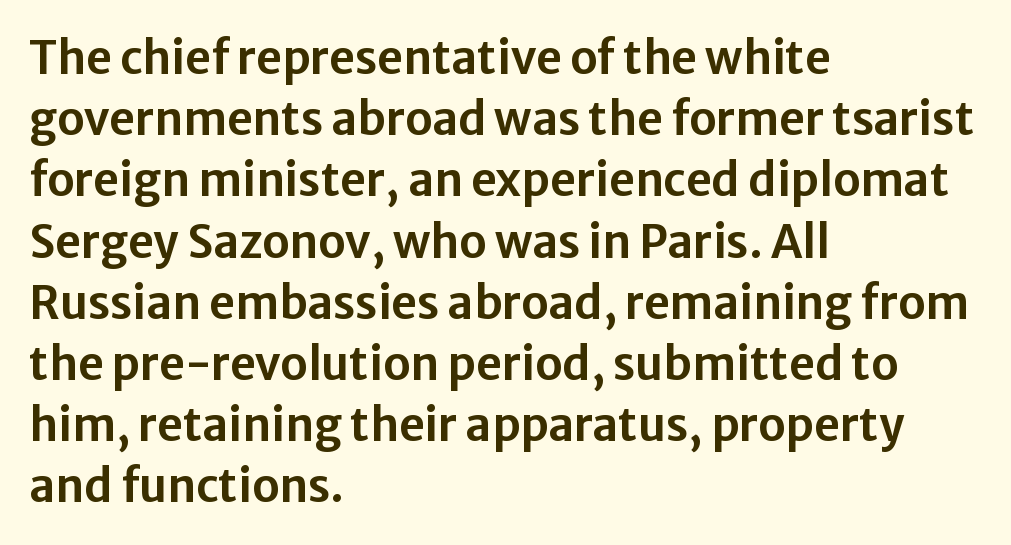
{"serif": "no", "italic": "no", "width": "normal", "stroke_contrast": "low", "x_height": "medium", "monospaced": "no", "underline": "no", "align": "left", "line_spacing": "normal", "line_spacing_ratio": 1.36, "letter_spacing": "normal", "letter_spacing_em": 0.0, "glyph_px": 45}
